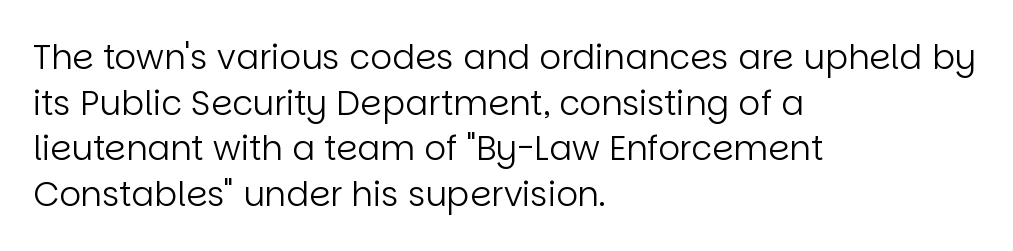
Is this a sans? Yes — the strokes have no serifs. Normally led — the rows are evenly, conventionally spaced. Nobody drew a line under any word here. The face used here is proportionally spaced, like ordinary book or web type. Each line starts at the same left margin while the right side varies. The typeface has the unassuming heft of standard copy or less.
